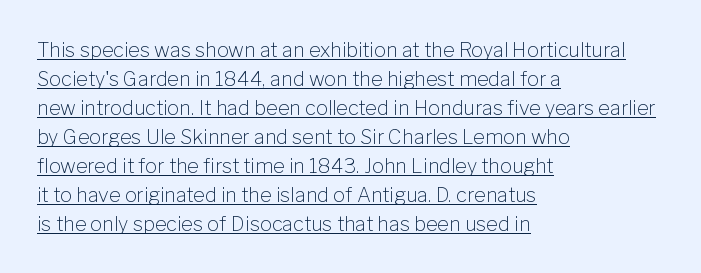
Q: Is the text bold? A: No.
Q: Is the text italic (slanted)? A: No, it is upright.
Q: Is the text underlined? A: Yes.
Q: How is the paragraph aligned? A: Left-aligned.
Q: Is the spacing between letters normal or unusually wide? A: Normal.
Q: Is the spacing between lines tight, normal or loose? A: Normal.
